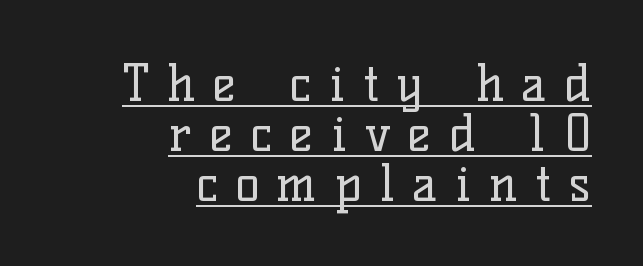
Q: Is the text bold? A: No.
Q: Is the text italic (slanted)? A: No, it is upright.
Q: Is the typeface a serif or a sans-serif typeface? A: Serif.
Q: Is the text underlined? A: Yes.
Q: How is the paragraph aligned? A: Right-aligned.
Q: Is the spacing between letters normal or unusually wide? A: Unusually wide.
Q: Is the spacing between lines tight, normal or loose? A: Tight.
Q: Width (condensed, normal, or wide)? A: Normal.
Q: Stroke contrast? A: Low.
Q: x-height? A: Medium.
Q: Monospaced? A: No.
